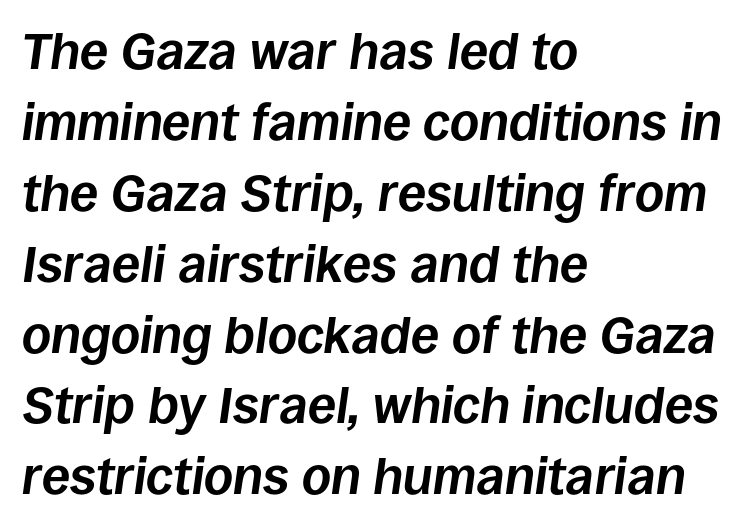
Line starts are locked; line ends wander. What's the leading like? Ordinary, nothing unusual. I'd describe the lettering as bold — thick and assertive. The horizontal fit of the characters is conventional and even.
